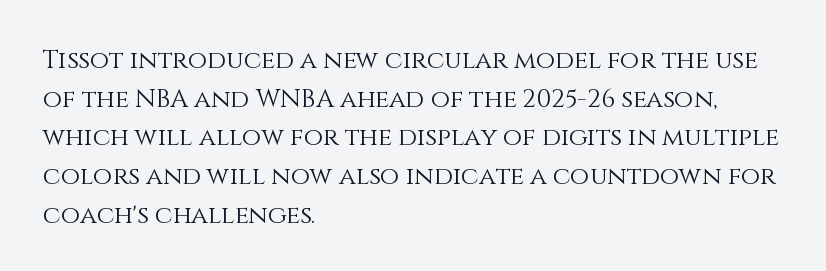
{"italic": "no", "bold": "no", "underline": "no", "align": "left", "line_spacing": "normal", "line_spacing_ratio": 1.55, "letter_spacing": "normal", "letter_spacing_em": 0.0, "glyph_px": 25}
